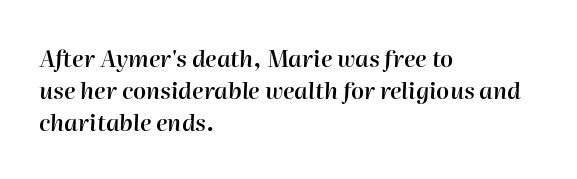
{"italic": "yes", "lean": "right", "slant_degrees": 2, "bold": "semi", "underline": "no", "align": "left", "line_spacing": "normal", "line_spacing_ratio": 1.4, "letter_spacing": "normal", "letter_spacing_em": 0.0, "glyph_px": 23}
